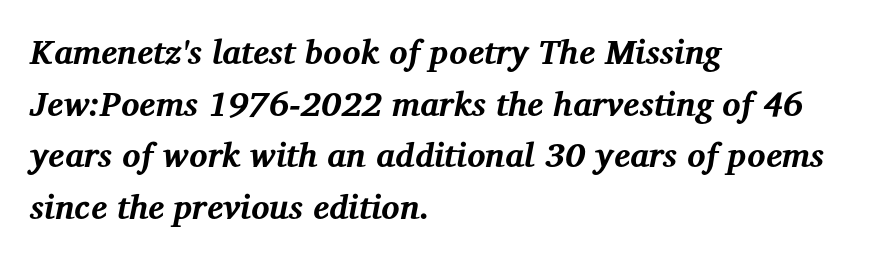
{"serif": "yes", "italic": "yes", "lean": "right", "slant_degrees": 12, "bold": "yes", "weight": "bold", "width": "normal", "stroke_contrast": "medium", "x_height": "medium", "monospaced": "no", "underline": "no", "align": "left", "line_spacing": "normal", "line_spacing_ratio": 1.52, "letter_spacing": "normal", "letter_spacing_em": 0.0, "glyph_px": 34}
